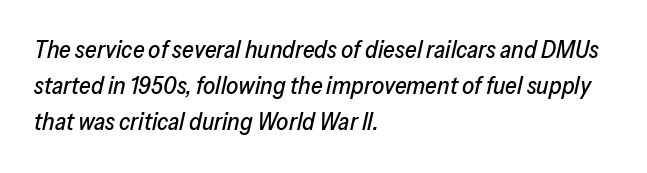
{"italic": "yes", "lean": "right", "slant_degrees": 13, "underline": "no", "align": "left", "line_spacing": "normal", "line_spacing_ratio": 1.51, "letter_spacing": "normal", "letter_spacing_em": 0.0, "glyph_px": 24}
